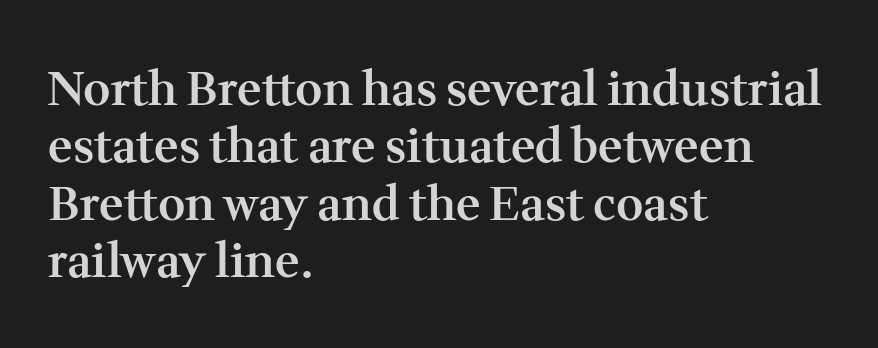
The passage shown is typed in a proportional face where columns would drift. Little horizontal feet cap the strokes, marking this as serif type. Firm but not heavy-handed strokes: this text is semibold. No word sits above an underline.
